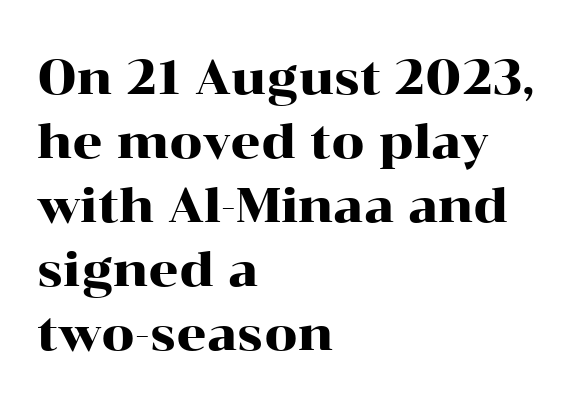
The image shows 47 px wide serif type, upright; set left-aligned, normal line spacing (1.36x), normal letter spacing, not underlined; high stroke contrast and a medium x-height.
